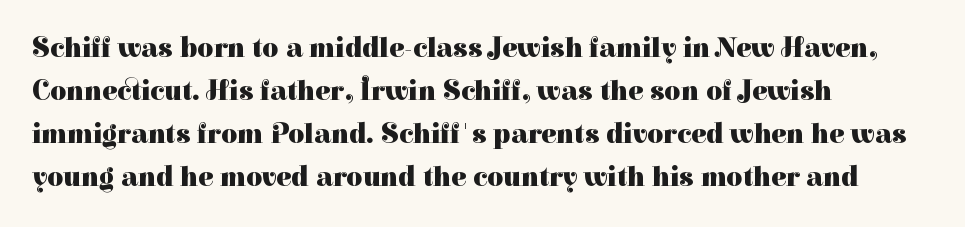
Q: Is the text bold? A: Yes.
Q: Is the text italic (slanted)? A: No, it is upright.
Q: Is the typeface a serif or a sans-serif typeface? A: Serif.
Q: Is the text underlined? A: No.
Q: How is the paragraph aligned? A: Left-aligned.
Q: Is the spacing between letters normal or unusually wide? A: Normal.
Q: Is the spacing between lines tight, normal or loose? A: Normal.
Q: Width (condensed, normal, or wide)? A: Normal.
Q: Stroke contrast? A: High.
Q: x-height? A: Medium.
Q: Monospaced? A: No.
